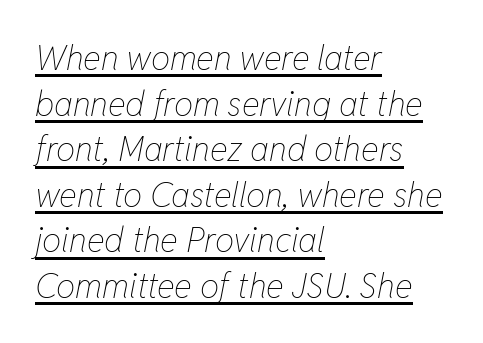
Q: Is the text bold? A: No.
Q: Is the text italic (slanted)? A: Yes, it leans right by about 11 degrees.
Q: Is the text underlined? A: Yes.
Q: How is the paragraph aligned? A: Left-aligned.
Q: Is the spacing between letters normal or unusually wide? A: Normal.
Q: Is the spacing between lines tight, normal or loose? A: Normal.
Q: Width (condensed, normal, or wide)? A: Condensed.
Q: Stroke contrast? A: Low.
Q: x-height? A: Medium.
Q: Monospaced? A: No.
